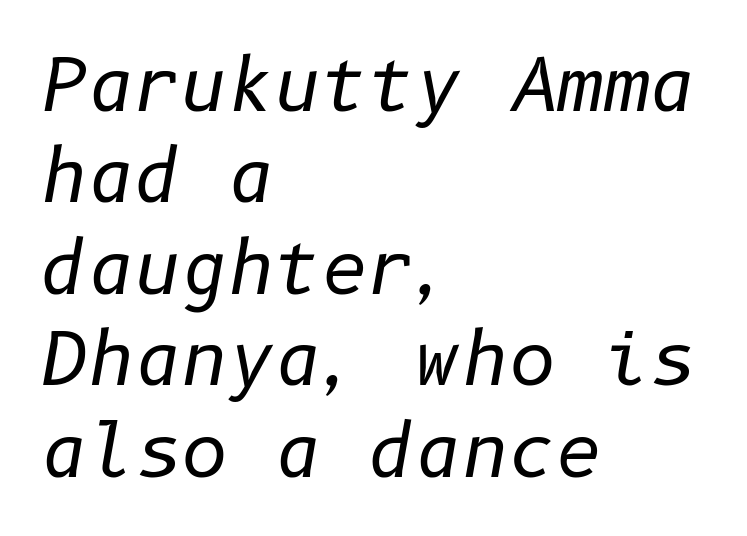
Q: Is the text bold? A: No.
Q: Is the text italic (slanted)? A: Yes, it leans right by about 10 degrees.
Q: Is the text underlined? A: No.
Q: How is the paragraph aligned? A: Left-aligned.
Q: Is the spacing between letters normal or unusually wide? A: Normal.
Q: Is the spacing between lines tight, normal or loose? A: Normal.
Q: Width (condensed, normal, or wide)? A: Normal.
Q: Stroke contrast? A: Low.
Q: x-height? A: Medium.
